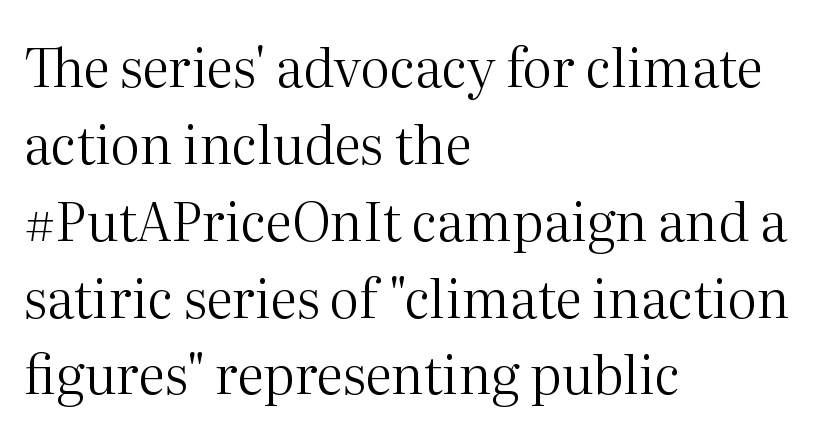
The image shows 53 px regular-weight serif type, upright; set left-aligned, normal line spacing (1.45x), normal letter spacing, not underlined; medium stroke contrast and a medium x-height.
